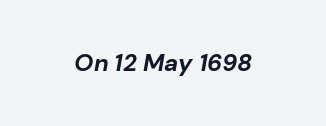
{"italic": "yes", "lean": "right", "slant_degrees": 10, "bold": "yes", "underline": "no", "letter_spacing": "normal", "letter_spacing_em": 0.0, "glyph_px": 24}
